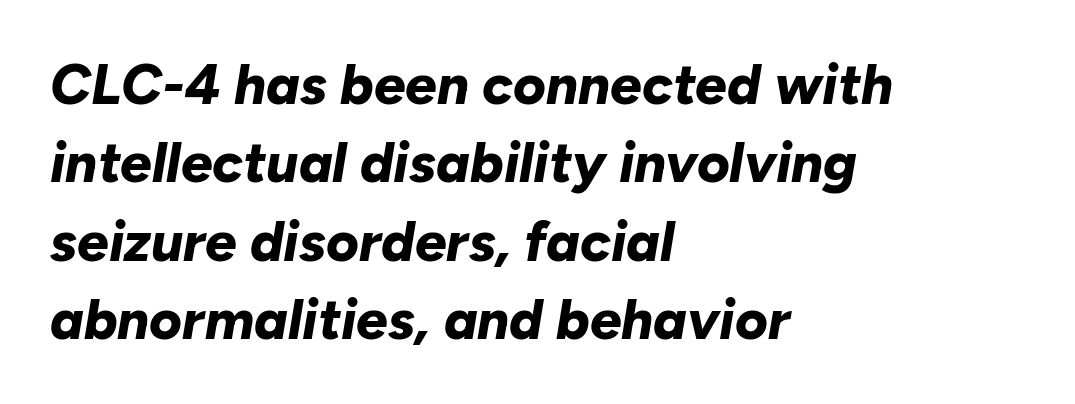
Q: Is the text bold? A: Yes.
Q: Is the text italic (slanted)? A: Yes, it leans right by about 10 degrees.
Q: Is the text underlined? A: No.
Q: How is the paragraph aligned? A: Left-aligned.
Q: Is the spacing between letters normal or unusually wide? A: Normal.
Q: Is the spacing between lines tight, normal or loose? A: Normal.
Q: Width (condensed, normal, or wide)? A: Normal.
Q: Stroke contrast? A: Low.
Q: x-height? A: Medium.
Q: Monospaced? A: No.
